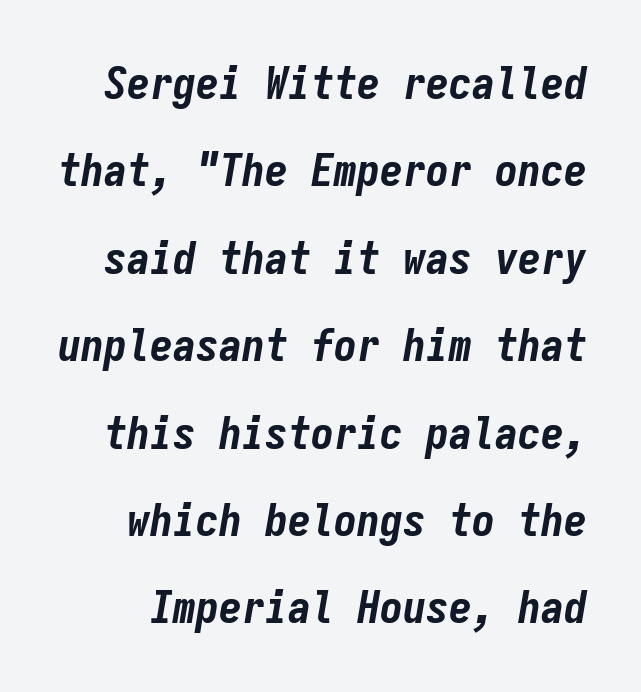
The image shows 46 px bold, condensed type, italic (leaning right), monospaced; set loose line spacing (1.9x), normal letter spacing, not underlined; low stroke contrast and a medium x-height.
